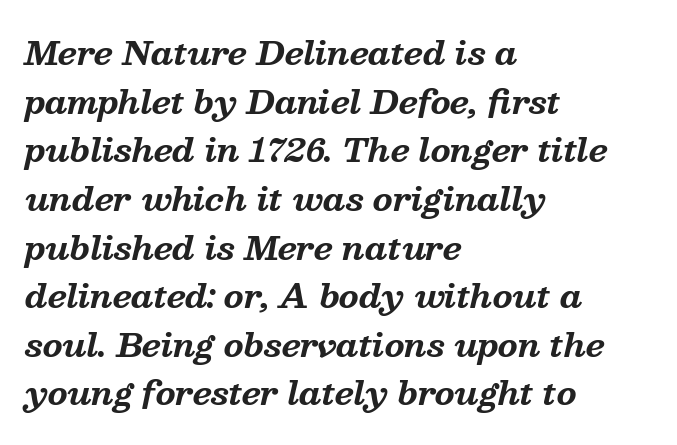
If you drew a line through each stem, it would be angled. Each word holds together tightly as a unit, with standard inter-letter gaps. A typesetter would call this leading conventional body-copy spacing. A classic flush-left, rag-right setting is used for this passage. Rule under the text: the space is simply empty. Think of a printed novel: that variable character pitch is what you see here.
